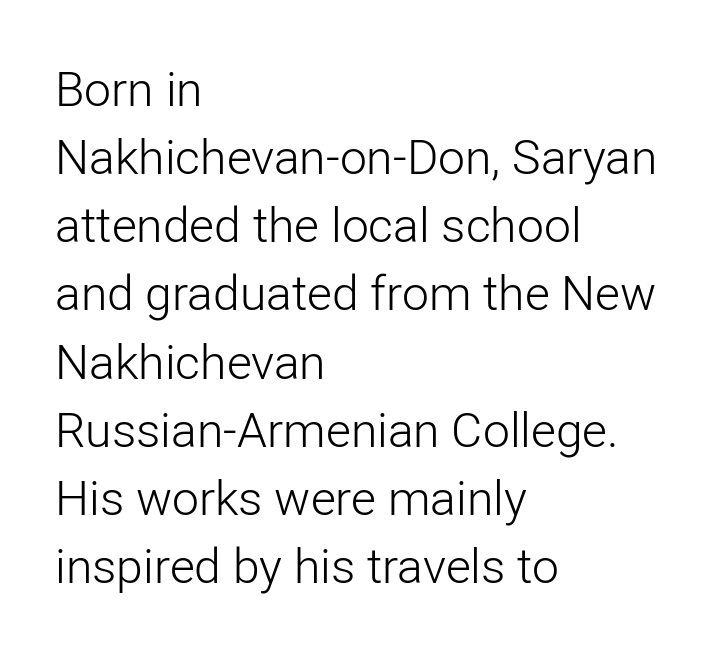
{"serif": "no", "italic": "no", "bold": "no", "weight": "light", "width": "normal", "stroke_contrast": "low", "x_height": "medium", "monospaced": "no", "underline": "no", "align": "left", "line_spacing": "normal", "line_spacing_ratio": 1.42, "letter_spacing": "normal", "letter_spacing_em": 0.0, "glyph_px": 48}
